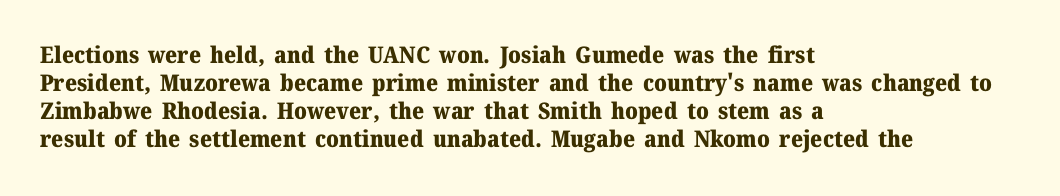
The image shows 23 px bold type, upright; set left-aligned, line spacing 1.22x, normal letter spacing, not underlined.
